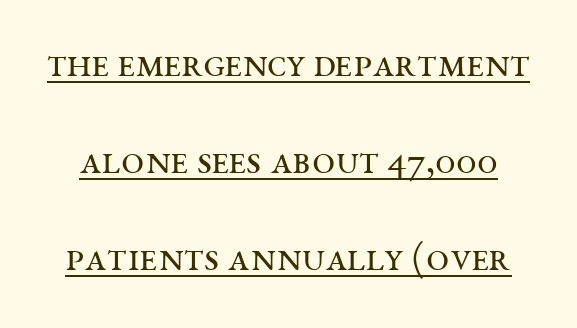
The image shows 41 px regular-weight, wide serif type, upright; set loose line spacing (2.36x), normal letter spacing, underlined; medium stroke contrast and a large x-height.
